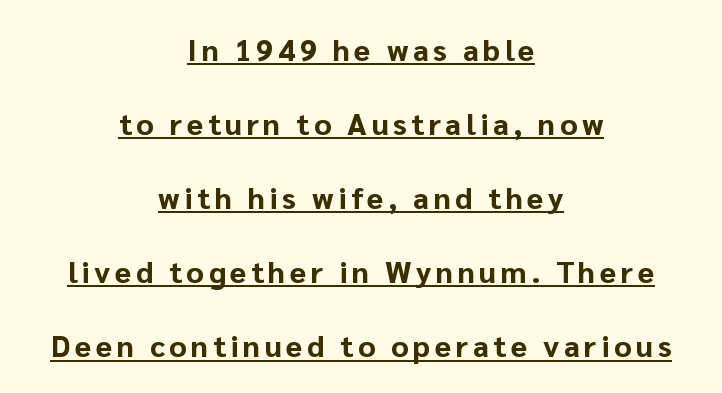
Q: Is the text bold? A: Yes.
Q: Is the text italic (slanted)? A: No, it is upright.
Q: Is the typeface a serif or a sans-serif typeface? A: Sans-serif.
Q: Is the text underlined? A: Yes.
Q: How is the paragraph aligned? A: Centered.
Q: Is the spacing between lines tight, normal or loose? A: Loose.
Q: Width (condensed, normal, or wide)? A: Normal.
Q: Stroke contrast? A: Low.
Q: x-height? A: Medium.
Q: Monospaced? A: No.
